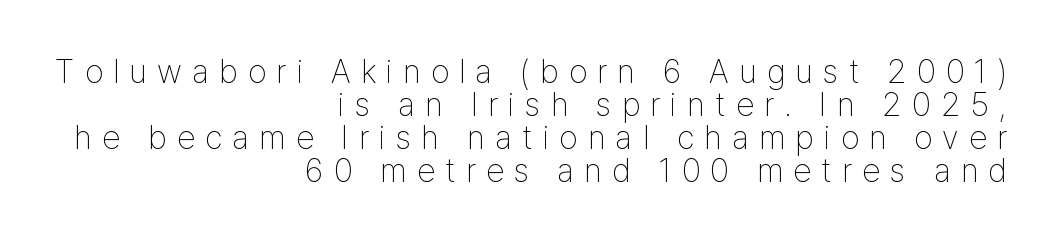
The image shows 33 px thin, condensed sans-serif type, upright; set right-aligned, tight line spacing (1.0x), unusually wide letter spacing (+0.31 em), not underlined; low stroke contrast and a medium x-height.
